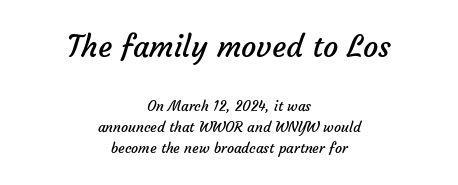
The image shows 30 px regular-weight sans-serif type; set centered, normal line spacing (1.52x), normal letter spacing, not underlined; the first (top) block is 2.14x larger; low stroke contrast and a medium x-height.
